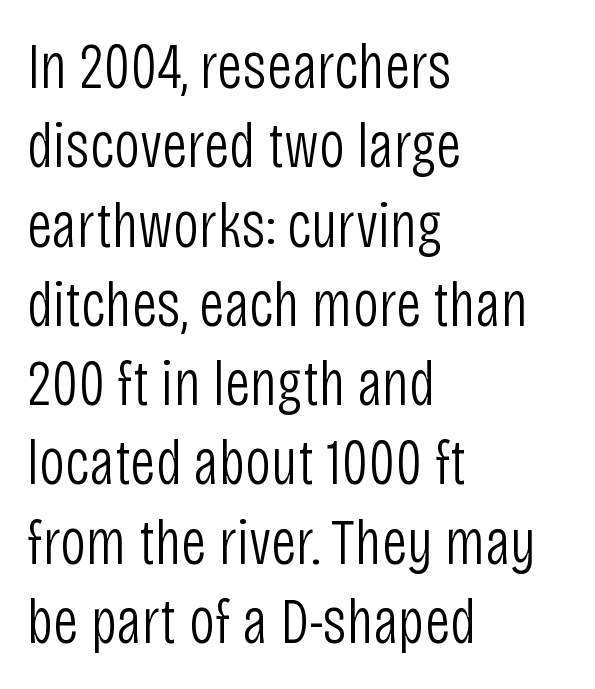
{"serif": "no", "italic": "no", "bold": "no", "weight": "light", "width": "condensed", "stroke_contrast": "low", "x_height": "large", "monospaced": "no", "underline": "no", "align": "left", "line_spacing_ratio": 1.22, "letter_spacing": "normal", "letter_spacing_em": 0.0, "glyph_px": 65}
